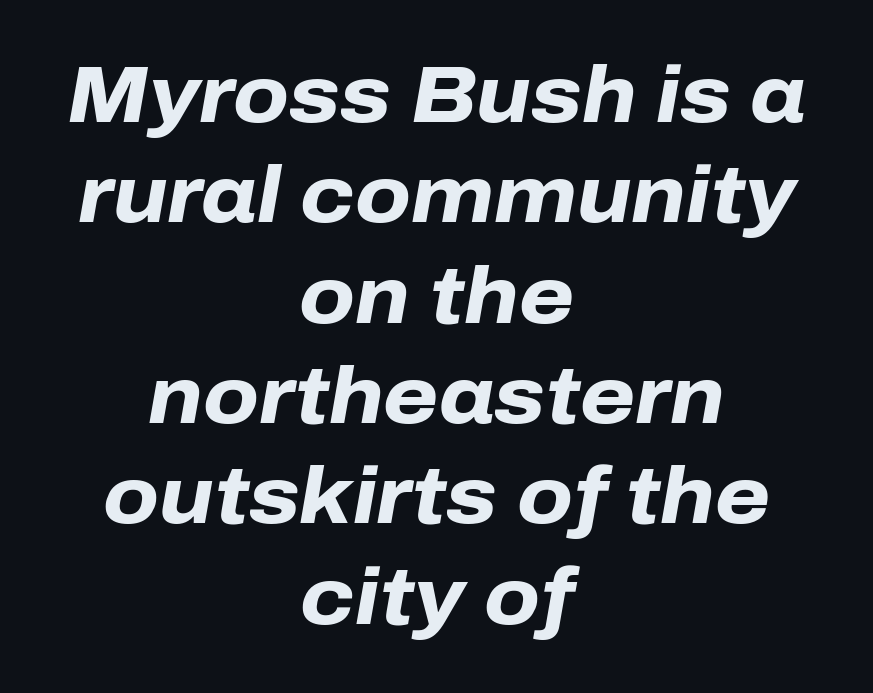
The whole block is typeset with a tilt. Set as a true bold cut, around the 700 mark. Is this a fixed-width face? No — the glyphs have proportional, varying widths. Observe the ordinary spacing: letters are neighbours, not strangers. If you measured baseline to baseline, you'd find a middling distance. Horizontally, the lines are justified to the midpoint only.
